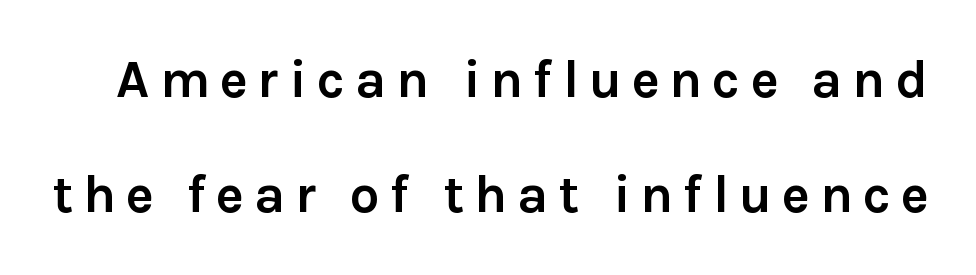
Q: Is the text bold? A: Yes.
Q: Is the text italic (slanted)? A: No, it is upright.
Q: Is the typeface a serif or a sans-serif typeface? A: Sans-serif.
Q: Is the text underlined? A: No.
Q: Is the spacing between lines tight, normal or loose? A: Loose.
Q: Width (condensed, normal, or wide)? A: Normal.
Q: x-height? A: Medium.
Q: Monospaced? A: No.
